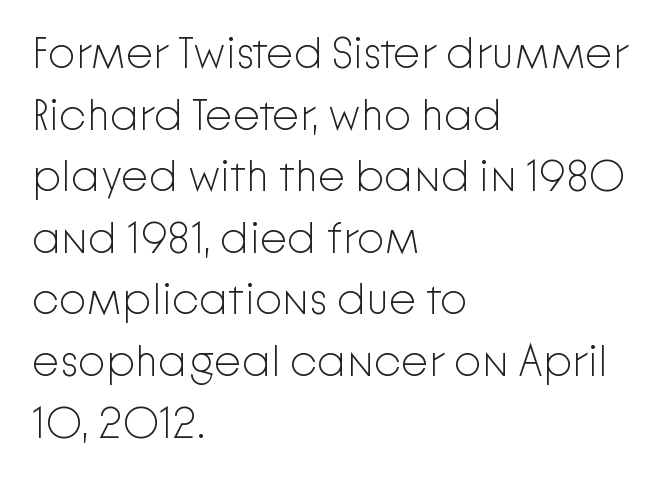
The letters sit at their default tracking, neither squeezed nor spread. The glyphs in this specimen are sans serif. Italic: no, the glyphs are upright roman. You could not count columns in this text — the font is proportionally spaced.
